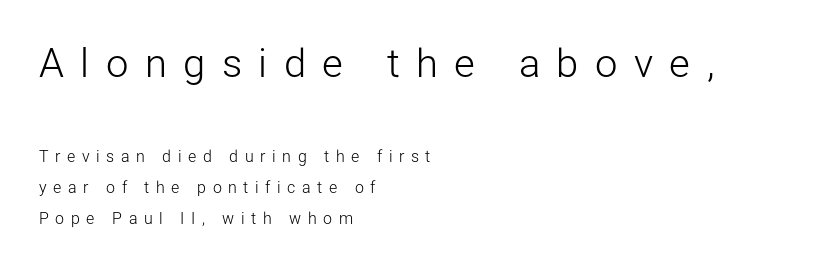
The letters advance in unequal steps, a hallmark of proportional type. Every stem runs plumb, perpendicular to the baseline. The type is letterspaced generously, with wide tracking. Is there much room between lines? Yes — plenty of vertical air separates them.
